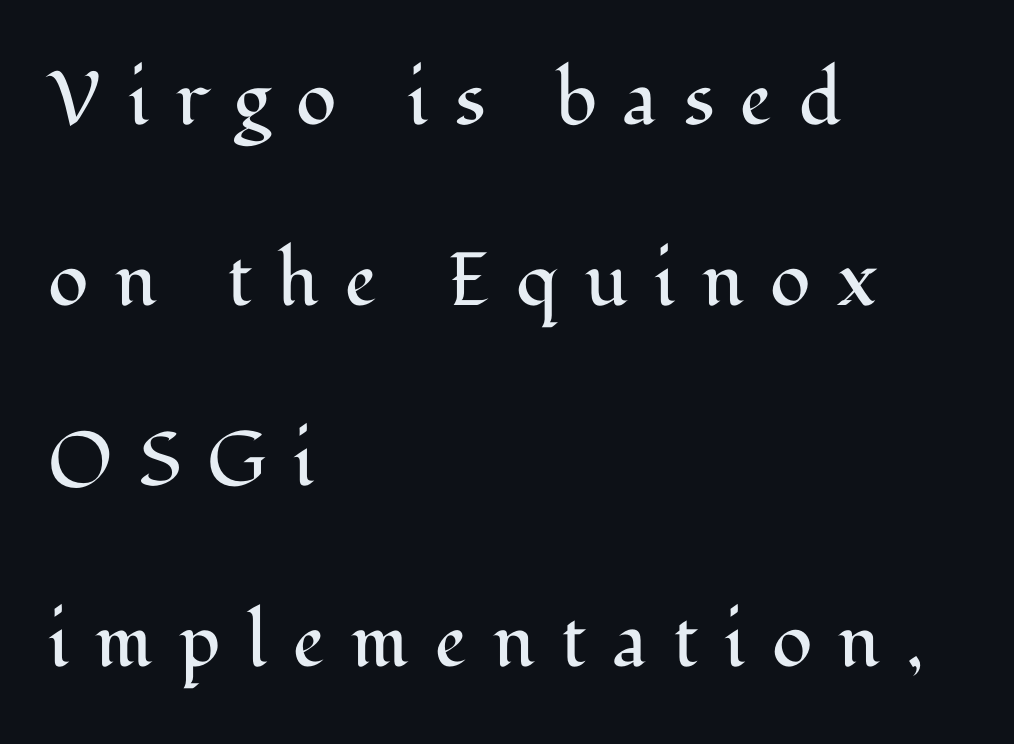
Compared with typical body copy, the letter spacing here is much looser. You could fit nearly another row in the gap between these rows. Looks like regular typesetting: each glyph gets only the width it needs. The font's upright variant was chosen for this text. The strokes carry an ordinary text weight at most. The setting favours the left margin, as ordinary paragraphs usually do.
